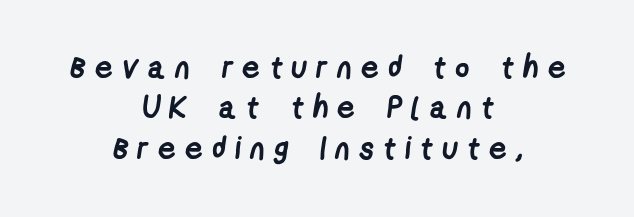
The image shows 31 px semibold, condensed sans-serif type; set centered, normal line spacing (1.3x), unusually wide letter spacing (+0.3 em), not underlined; low stroke contrast and a medium x-height.
